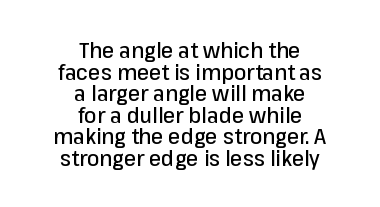
The image shows 22 px text type, upright; set centered, tight line spacing (0.98x), normal letter spacing, not underlined.
